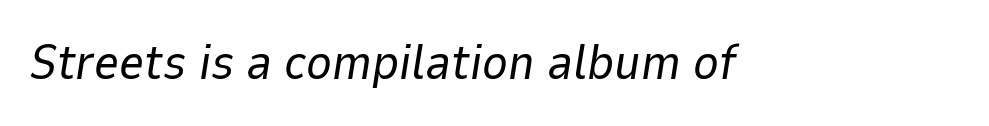
Spacing verdict: proportional, widths tailored to each character. Compared with ordinary roman type, these characters are visibly tilted. The passage shown has conventional tracking throughout. Letters have the restrained weight of plain body copy at most. Anything drawn beneath the words? Only blank space.
